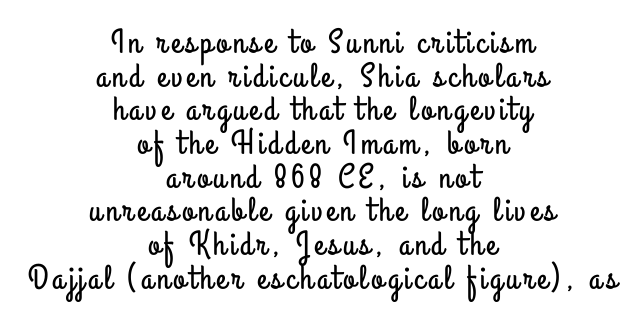
These lines are composed in type without serifs. Does the leading feel generous? Not at all — it's pinched. Note the varied advance widths — an 'i' is clearly narrower than an 'm'. You can tell it's not italic because the verticals are truly vertical. Underlining? Definitely not there. Notice how the passage keeps no hard edge, just a central spine.
